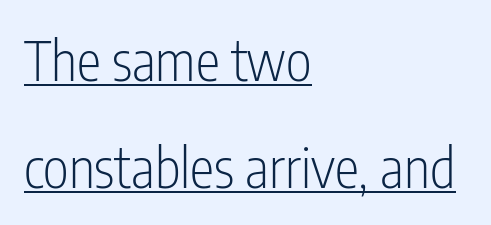
The image shows 55 px light, condensed sans-serif type, upright; set left-aligned, loose line spacing (1.94x), normal letter spacing, underlined; low stroke contrast and a medium x-height.
